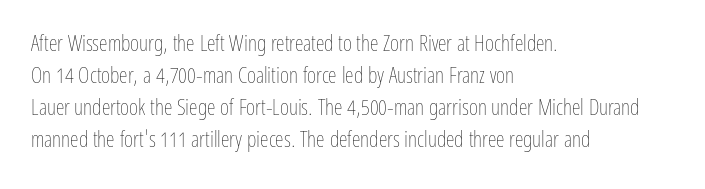
This sample uses an upright cut, with every glyph sitting square on the baseline. Check the space under the baseline: it is left empty. These lines are set flush left with a ragged right edge. Weight: not bold — regular or lighter.
